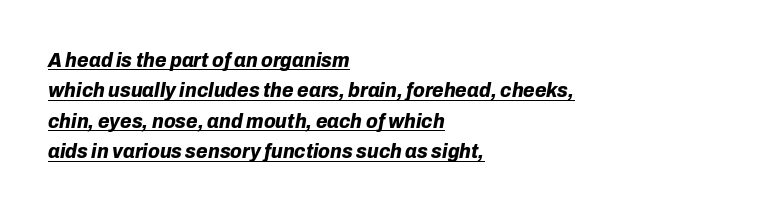
{"italic": "yes", "lean": "right", "slant_degrees": 10, "bold": "yes", "underline": "yes", "align": "left", "line_spacing": "normal", "line_spacing_ratio": 1.45, "letter_spacing": "normal", "letter_spacing_em": 0.0, "glyph_px": 21}
